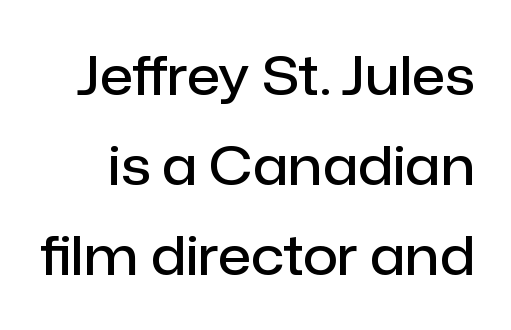
The passage shown is typed in a proportional face where columns would drift. The specimen omits any rule beneath the text block's lines. Quick note: interline space is typical. A roman cut, with each character standing at attention. Type style note: lacks serifs.
